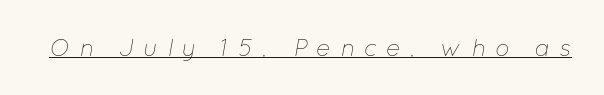
Q: Is the text bold? A: No.
Q: Is the text italic (slanted)? A: Yes, it leans right by about 12 degrees.
Q: Is the text underlined? A: Yes.
Q: Is the spacing between letters normal or unusually wide? A: Unusually wide.
